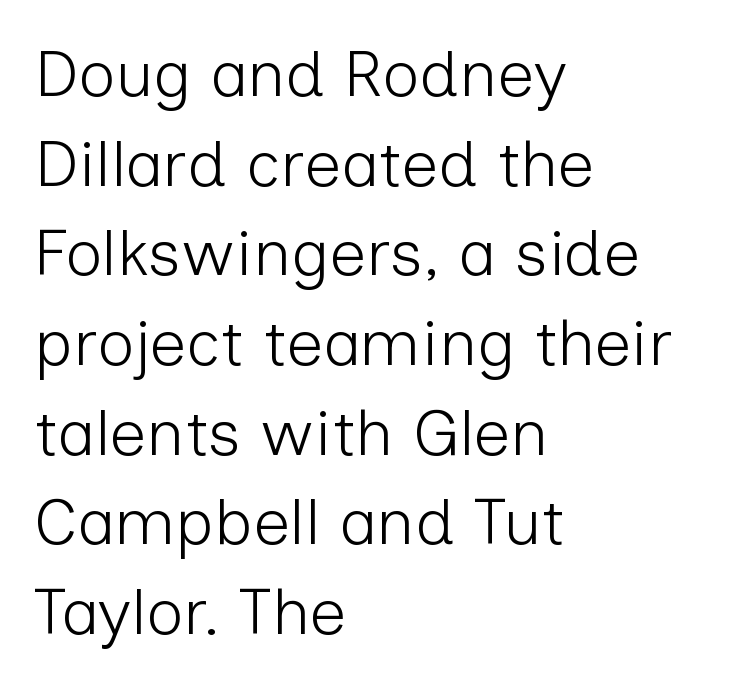
{"serif": "no", "italic": "no", "bold": "no", "weight": "light", "width": "normal", "stroke_contrast": "low", "x_height": "medium", "monospaced": "no", "underline": "no", "align": "left", "line_spacing": "normal", "line_spacing_ratio": 1.38, "letter_spacing": "normal", "letter_spacing_em": 0.0, "glyph_px": 65}
